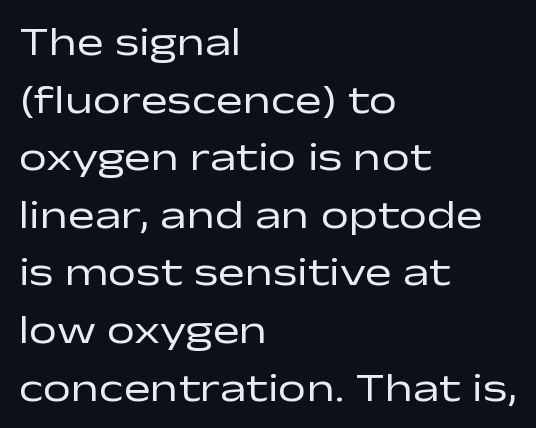
Looks like regular typesetting: each glyph gets only the width it needs. This rendering uses left alignment, leaving the right contour irregular. Observe the absence of serifs on each vertical stroke in this sample. No italicization has been applied; the sample stays upright. Notice how descenders clear the ascenders below comfortably — that's standard leading.
